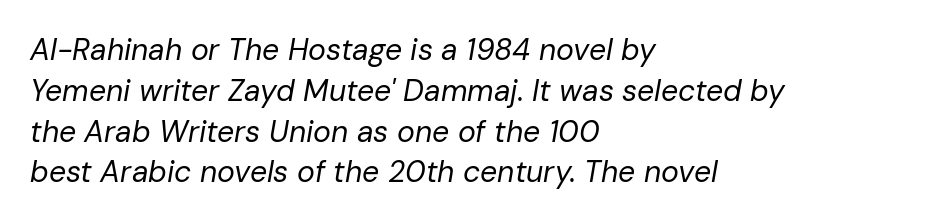
The image shows 30 px regular-weight type, italic (leaning right); set left-aligned, normal line spacing (1.36x), normal letter spacing, not underlined; low stroke contrast and a medium x-height.
